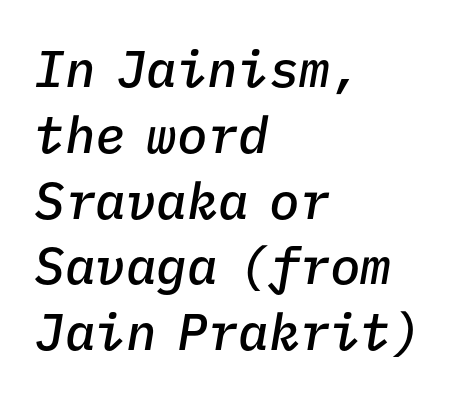
The ragged edge is on the right, which tells us the setting is flush left. The text carries the slant typical of an italic or oblique font. Inter-character spacing is left at the font's built-in metrics. Has an underline been added? It has not.
